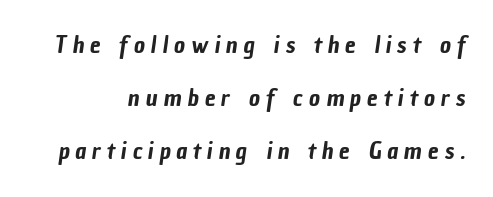
{"underline": "no", "line_spacing": "loose", "line_spacing_ratio": 2.21, "letter_spacing": "wide", "letter_spacing_em": 0.25, "glyph_px": 24}
